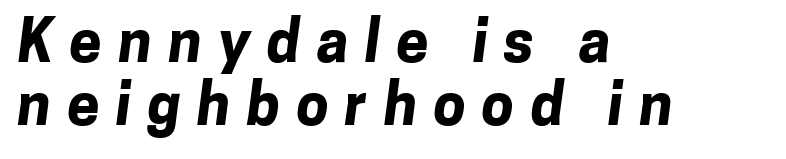
The image shows 58 px bold sans-serif type; set left-aligned, tight line spacing (1.09x), unusually wide letter spacing (+0.28 em), not underlined; low stroke contrast and a medium x-height.
